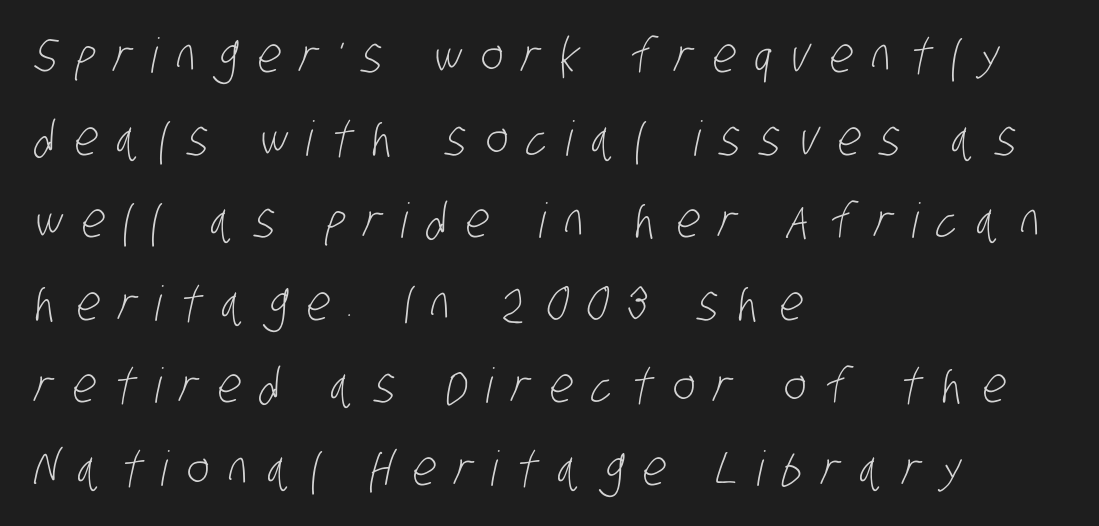
The image shows 48 px light, condensed sans-serif type; set left-aligned, line spacing 1.72x, unusually wide letter spacing (+0.4 em), not underlined; low stroke contrast and a large x-height.
